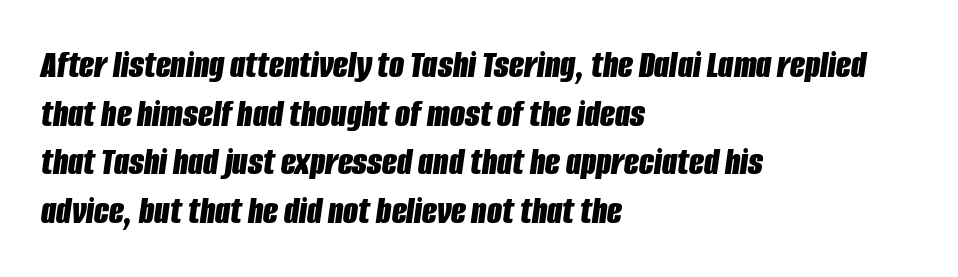
Notice how descenders clear the ascenders below comfortably — that's standard leading. Varying glyph widths throughout — classic text-font behaviour. Any mark beneath the type? The region is blank. Where is the straight margin? On the left. The letters sit at their default tracking, neither squeezed nor spread.
